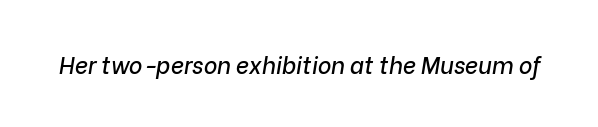
Q: Is the text italic (slanted)? A: Yes, it leans right by about 9 degrees.
Q: Is the text underlined? A: No.
Q: Is the spacing between letters normal or unusually wide? A: Normal.
